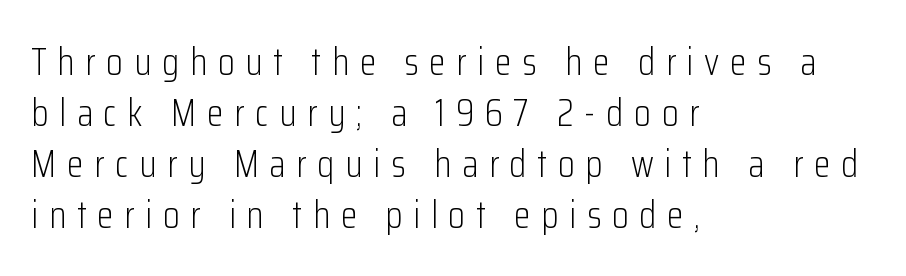
Q: Is the text bold? A: No.
Q: Is the text italic (slanted)? A: No, it is upright.
Q: Is the typeface a serif or a sans-serif typeface? A: Sans-serif.
Q: Is the text underlined? A: No.
Q: How is the paragraph aligned? A: Left-aligned.
Q: Is the spacing between letters normal or unusually wide? A: Unusually wide.
Q: Is the spacing between lines tight, normal or loose? A: Normal.
Q: Width (condensed, normal, or wide)? A: Condensed.
Q: Stroke contrast? A: Low.
Q: x-height? A: Medium.
Q: Monospaced? A: No.
